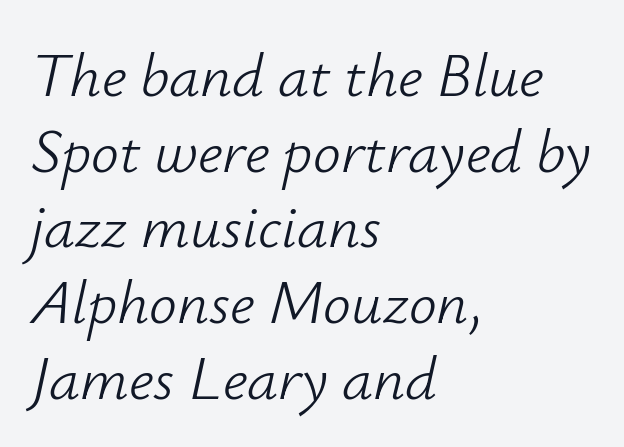
Q: Is the text bold? A: No.
Q: Is the text italic (slanted)? A: Yes, it leans right by about 12 degrees.
Q: Is the text underlined? A: No.
Q: How is the paragraph aligned? A: Left-aligned.
Q: Is the spacing between letters normal or unusually wide? A: Normal.
Q: Width (condensed, normal, or wide)? A: Normal.
Q: Stroke contrast? A: Low.
Q: x-height? A: Small.
Q: Monospaced? A: No.
